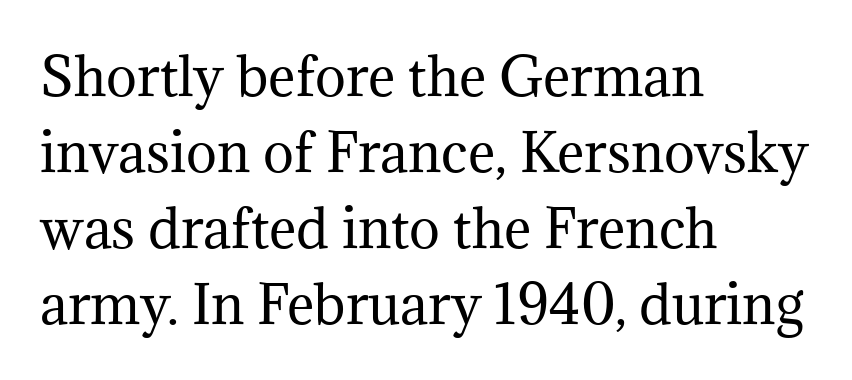
{"serif": "yes", "italic": "no", "bold": "no", "weight": "regular", "width": "normal", "stroke_contrast": "medium", "x_height": "medium", "monospaced": "no", "underline": "no", "align": "left", "line_spacing": "normal", "line_spacing_ratio": 1.46, "letter_spacing": "normal", "letter_spacing_em": 0.0, "glyph_px": 52}
